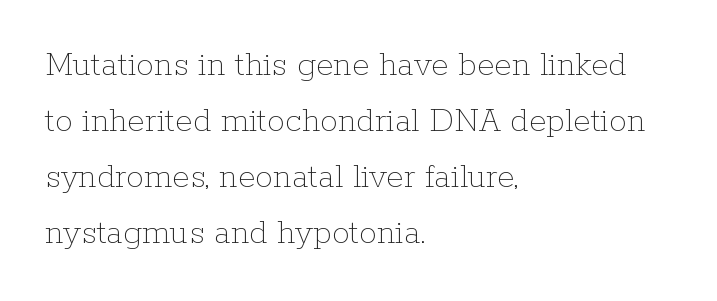
The image shows 36 px thin type, upright; set left-aligned, normal line spacing (1.56x), normal letter spacing, not underlined; low stroke contrast and a medium x-height.
